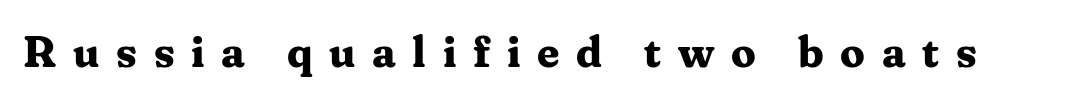
{"serif": "yes", "italic": "no", "bold": "yes", "weight": "bold", "width": "normal", "stroke_contrast": "medium", "x_height": "medium", "monospaced": "no", "underline": "no", "letter_spacing": "wide", "letter_spacing_em": 0.38, "glyph_px": 44}
